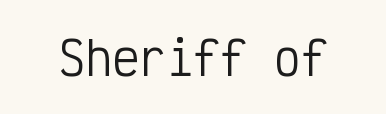
{"serif": "no", "italic": "no", "bold": "no", "weight": "regular", "width": "condensed", "stroke_contrast": "low", "x_height": "medium", "monospaced": "yes", "underline": "no", "letter_spacing": "normal", "letter_spacing_em": 0.0, "glyph_px": 45}
